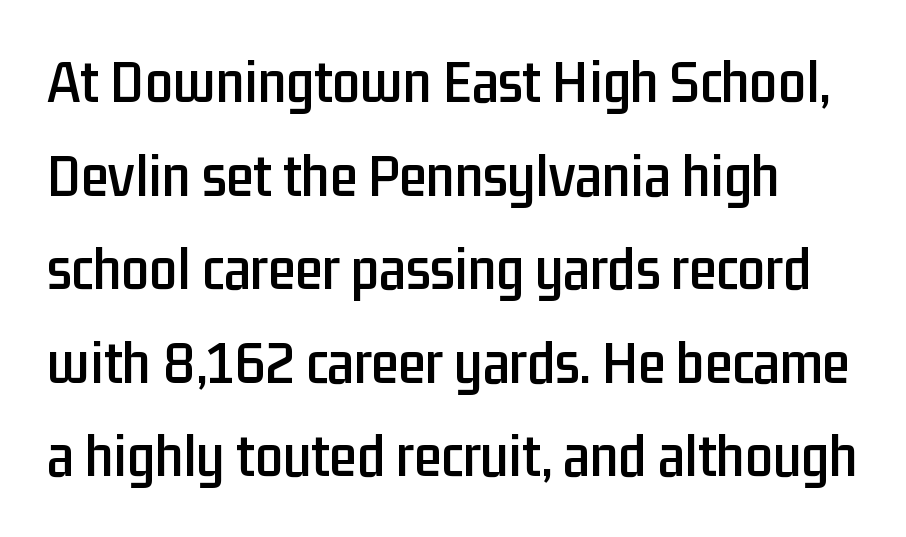
{"serif": "no", "italic": "no", "width": "condensed", "stroke_contrast": "low", "x_height": "medium", "monospaced": "no", "underline": "no", "line_spacing": "normal", "line_spacing_ratio": 1.51, "letter_spacing": "normal", "letter_spacing_em": 0.0, "glyph_px": 62}
